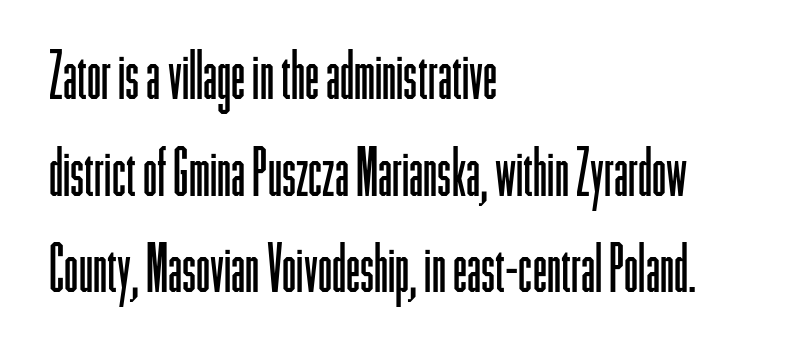
The image shows 64 px light, condensed sans-serif type, upright; set left-aligned, normal line spacing (1.51x), normal letter spacing, not underlined; low stroke contrast and a medium x-height.
